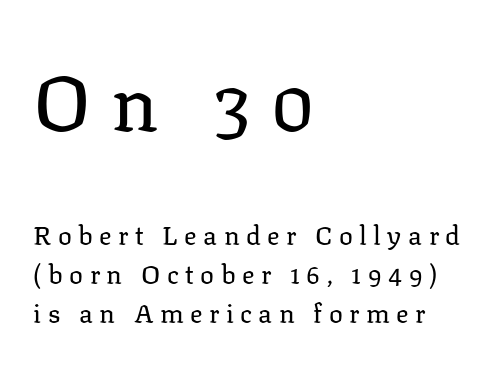
{"serif": "yes", "italic": "no", "bold": "no", "weight": "regular", "width": "normal", "stroke_contrast": "low", "x_height": "medium", "monospaced": "no", "underline": "no", "align": "left", "line_spacing": "normal", "line_spacing_ratio": 1.5, "letter_spacing": "wide", "letter_spacing_em": 0.25, "larger_block": "first", "size_ratio": 3.0, "glyph_px": 78}
